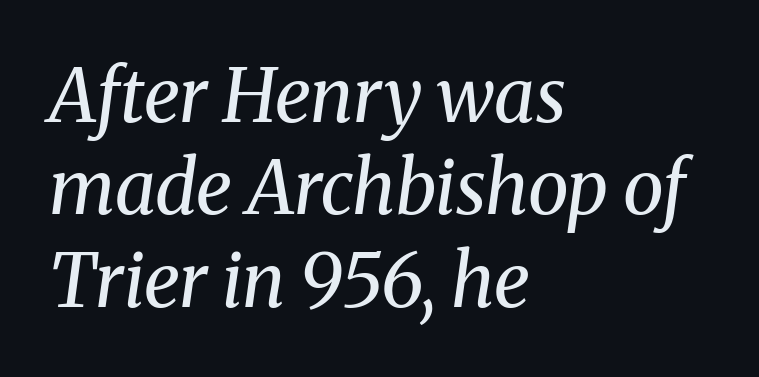
The passage shown is typed in a proportional face where columns would drift. The passage is arranged the way most books set body copy — flush left. The block of text has a typical density, with ordinary space between rows. The letters sit at their default tracking, neither squeezed nor spread. Does the type have serifs? Yes, each stem ends in a small foot.
